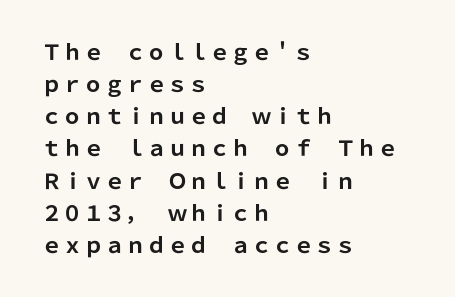
Q: Is the text bold? A: Yes.
Q: Is the text italic (slanted)? A: No, it is upright.
Q: Is the text underlined? A: No.
Q: How is the paragraph aligned? A: Left-aligned.
Q: Is the spacing between letters normal or unusually wide? A: Normal.
Q: Is the spacing between lines tight, normal or loose? A: Normal.
